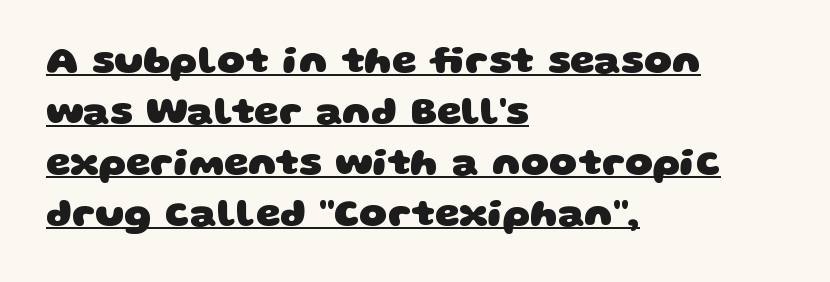
Q: Is the text bold? A: Yes.
Q: Is the typeface a serif or a sans-serif typeface? A: Sans-serif.
Q: Is the text underlined? A: Yes.
Q: How is the paragraph aligned? A: Left-aligned.
Q: Is the spacing between letters normal or unusually wide? A: Normal.
Q: Is the spacing between lines tight, normal or loose? A: Normal.
Q: Width (condensed, normal, or wide)? A: Wide.
Q: Stroke contrast? A: Low.
Q: x-height? A: Large.
Q: Monospaced? A: No.
